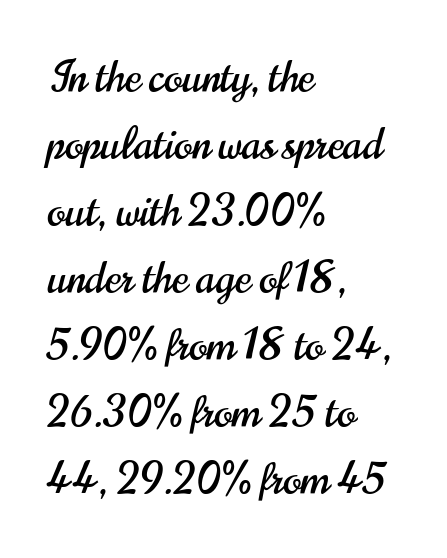
Short note: letters normally spaced. Bare-footed words on every line. The text block is weighted toward the left margin, trailing off unevenly rightward.
